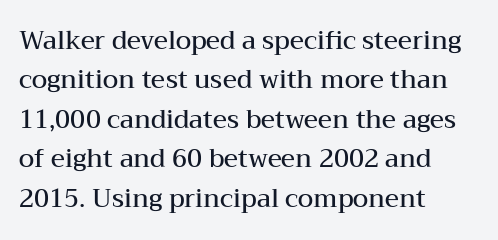
The image shows 25 px text type, upright; set left-aligned, normal line spacing (1.58x), normal letter spacing, not underlined.
